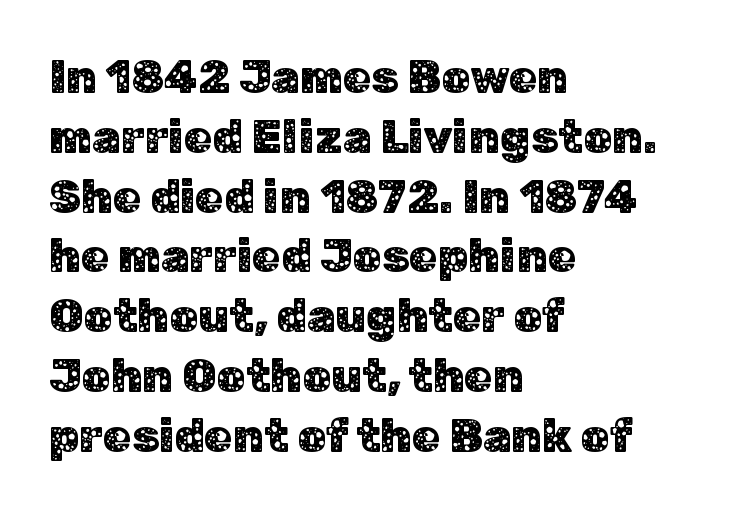
Q: Is the text italic (slanted)? A: No, it is upright.
Q: Is the typeface a serif or a sans-serif typeface? A: Sans-serif.
Q: Is the text underlined? A: No.
Q: How is the paragraph aligned? A: Left-aligned.
Q: Is the spacing between letters normal or unusually wide? A: Normal.
Q: Is the spacing between lines tight, normal or loose? A: Normal.
Q: Width (condensed, normal, or wide)? A: Normal.
Q: Stroke contrast? A: Low.
Q: x-height? A: Medium.
Q: Monospaced? A: No.
